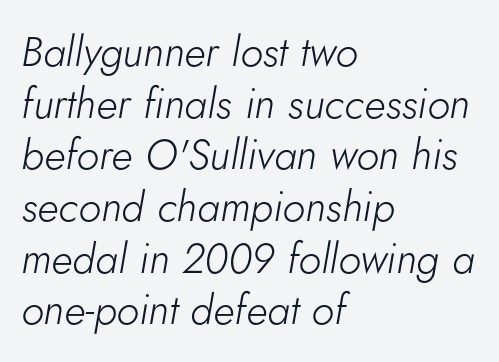
{"italic": "yes", "lean": "right", "slant_degrees": 5, "bold": "no", "weight": "light", "width": "normal", "stroke_contrast": "low", "x_height": "small", "monospaced": "no", "underline": "no", "align": "left", "line_spacing_ratio": 1.23, "letter_spacing": "normal", "letter_spacing_em": 0.0, "glyph_px": 42}
